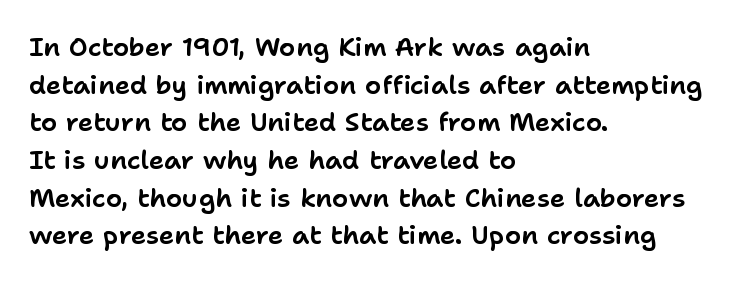
Q: Is the text italic (slanted)? A: No, it is upright.
Q: Is the text underlined? A: No.
Q: How is the paragraph aligned? A: Left-aligned.
Q: Is the spacing between letters normal or unusually wide? A: Normal.
Q: Is the spacing between lines tight, normal or loose? A: Normal.
